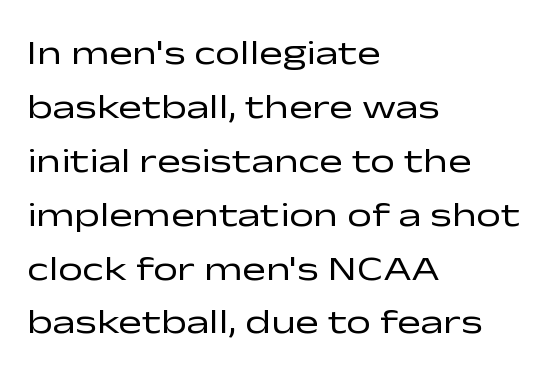
The image shows 35 px regular-weight, wide sans-serif type, upright; set left-aligned, normal line spacing (1.54x), normal letter spacing, not underlined; low stroke contrast and a medium x-height.
